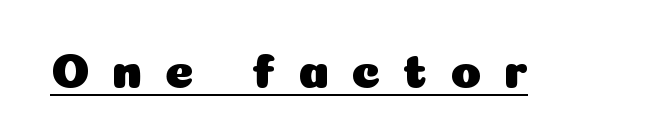
The rendered words wear a rule along their underside. Are there feet on the stems? There aren't — it's a sans. You can tell it's not italic because the verticals are truly vertical. Varying glyph widths throughout — classic text-font behaviour. Observe the wide spacing: letters keep a clear distance from each other.
